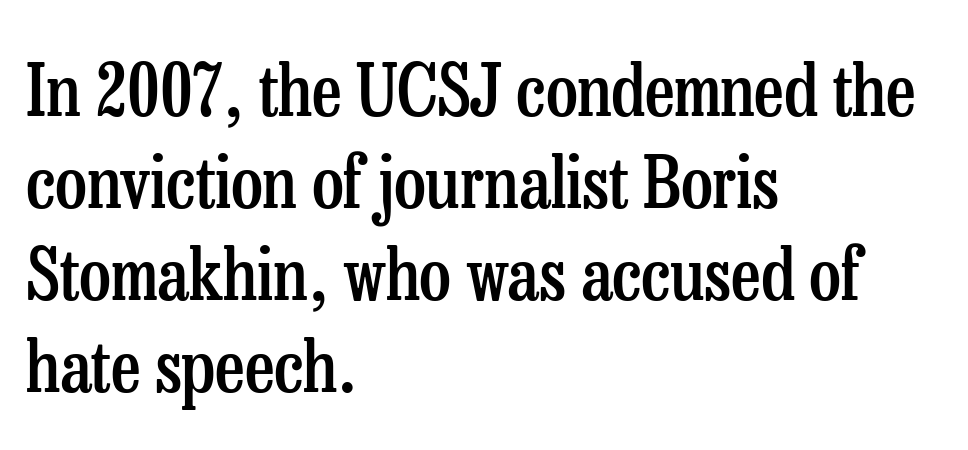
The image shows 72 px semibold, condensed serif type, upright; set left-aligned, normal line spacing (1.28x), normal letter spacing, not underlined; low stroke contrast and a medium x-height.
